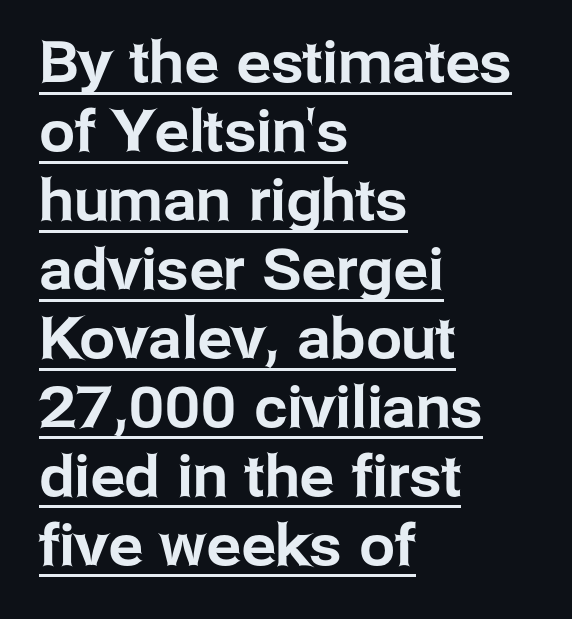
Q: Is the text italic (slanted)? A: No, it is upright.
Q: Is the typeface a serif or a sans-serif typeface? A: Sans-serif.
Q: Is the text underlined? A: Yes.
Q: How is the paragraph aligned? A: Left-aligned.
Q: Is the spacing between letters normal or unusually wide? A: Normal.
Q: Width (condensed, normal, or wide)? A: Normal.
Q: Stroke contrast? A: Low.
Q: x-height? A: Medium.
Q: Monospaced? A: No.
